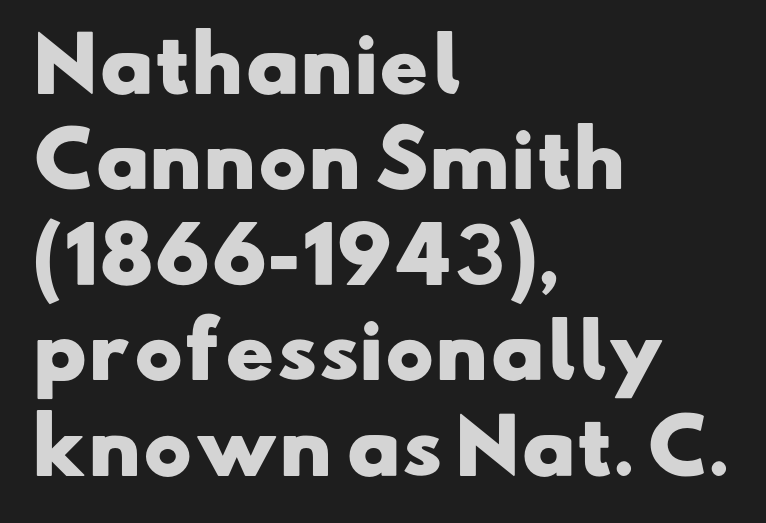
{"serif": "no", "bold": "yes", "weight": "heavy", "width": "wide", "stroke_contrast": "low", "x_height": "small", "monospaced": "no", "underline": "no", "align": "left", "line_spacing": "normal", "line_spacing_ratio": 1.29, "letter_spacing": "normal", "letter_spacing_em": 0.0, "glyph_px": 74}
